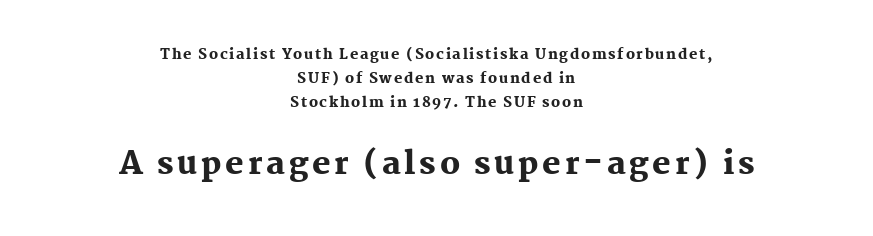
Q: Is the text bold? A: Yes.
Q: Is the text italic (slanted)? A: No, it is upright.
Q: Is the typeface a serif or a sans-serif typeface? A: Serif.
Q: Is the text underlined? A: No.
Q: How is the paragraph aligned? A: Centered.
Q: Is the spacing between lines tight, normal or loose? A: Normal.
Q: Which block of text is set in a larger size, the first (top) or the second (bottom)? A: The second (bottom) one.
Q: Width (condensed, normal, or wide)? A: Normal.
Q: Stroke contrast? A: Medium.
Q: x-height? A: Medium.
Q: Monospaced? A: No.
